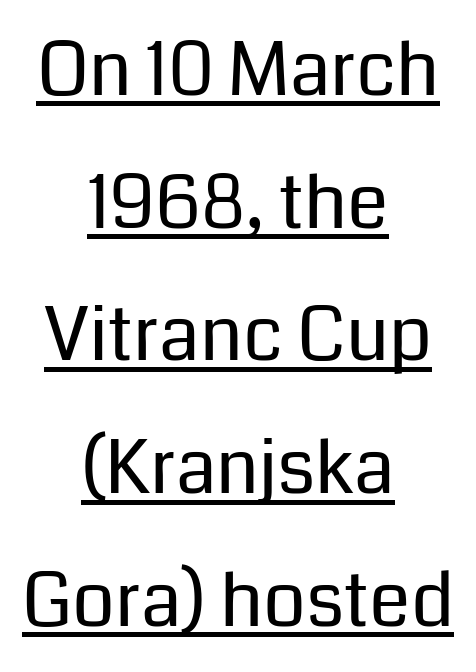
Q: Is the text bold? A: No.
Q: Is the text italic (slanted)? A: No, it is upright.
Q: Is the typeface a serif or a sans-serif typeface? A: Sans-serif.
Q: Is the text underlined? A: Yes.
Q: How is the paragraph aligned? A: Centered.
Q: Is the spacing between letters normal or unusually wide? A: Normal.
Q: Width (condensed, normal, or wide)? A: Normal.
Q: Stroke contrast? A: Low.
Q: x-height? A: Medium.
Q: Monospaced? A: No.
